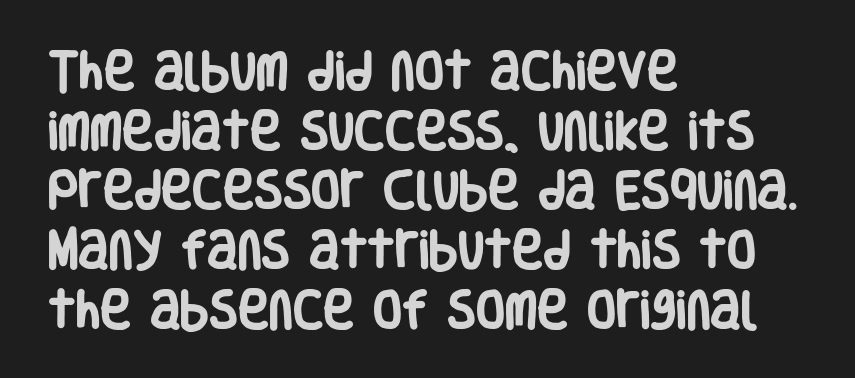
{"serif": "no", "italic": "no", "bold": "yes", "weight": "heavy", "width": "condensed", "stroke_contrast": "low", "x_height": "large", "monospaced": "no", "underline": "no", "align": "left", "line_spacing": "normal", "line_spacing_ratio": 1.42, "letter_spacing": "normal", "letter_spacing_em": 0.0, "glyph_px": 42}
